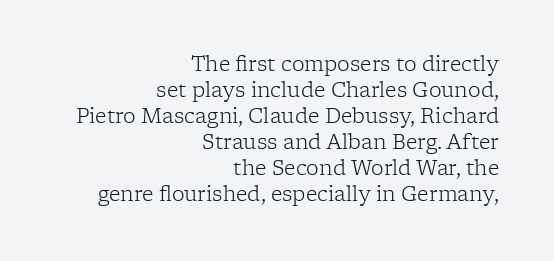
The image shows 20 px text type, upright; set right-aligned, normal line spacing (1.3x), normal letter spacing, not underlined.
